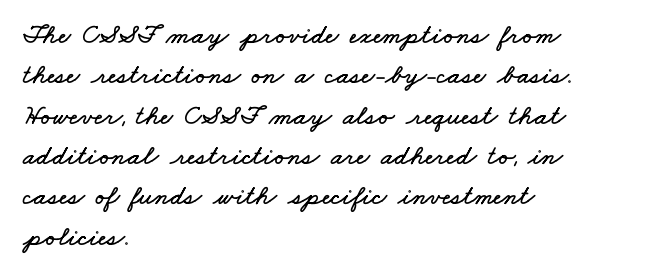
{"width": "wide", "stroke_contrast": "low", "x_height": "small", "monospaced": "no", "underline": "no", "align": "left", "line_spacing": "normal", "line_spacing_ratio": 1.44, "letter_spacing": "normal", "letter_spacing_em": 0.0, "glyph_px": 28}
